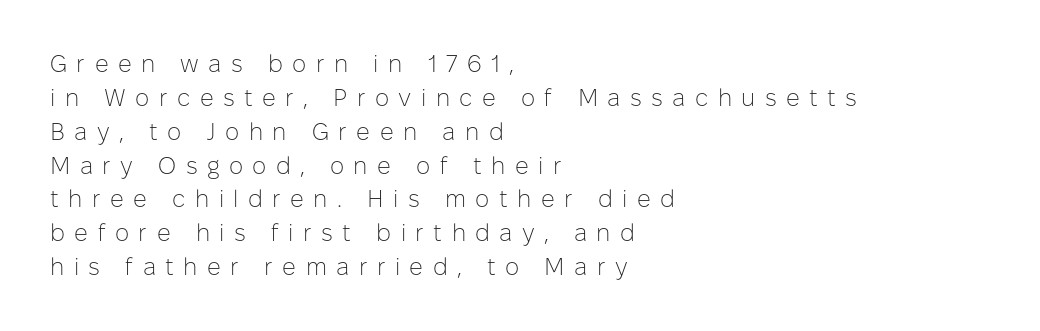
{"italic": "no", "bold": "no", "underline": "no", "align": "left", "line_spacing": "normal", "line_spacing_ratio": 1.41, "letter_spacing": "wide", "letter_spacing_em": 0.39, "glyph_px": 24}
